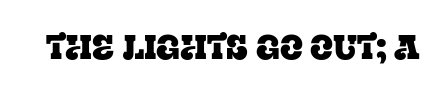
Q: Is the text italic (slanted)? A: No, it is upright.
Q: Is the typeface a serif or a sans-serif typeface? A: Serif.
Q: Is the text underlined? A: No.
Q: Is the spacing between letters normal or unusually wide? A: Normal.
Q: Width (condensed, normal, or wide)? A: Normal.
Q: Stroke contrast? A: Low.
Q: x-height? A: Large.
Q: Monospaced? A: No.
